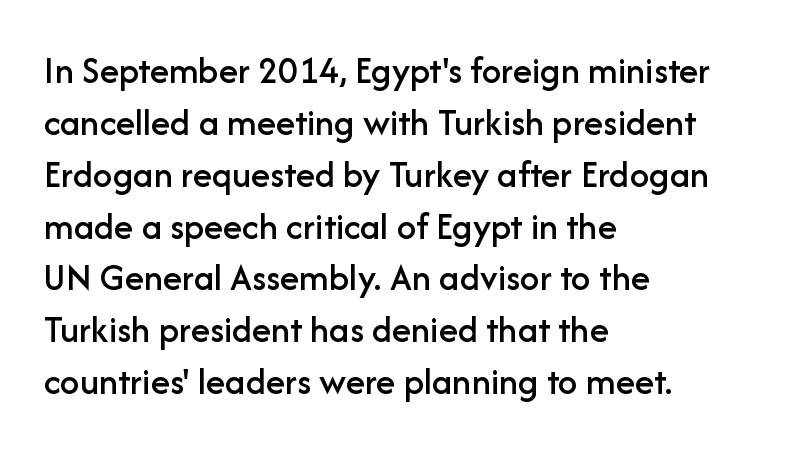
This sample uses plain, unmodified letter spacing. Each new line begins a customary step beneath the previous one. Looks like regular typesetting: each glyph gets only the width it needs. Clear beneath every line of the passage.
